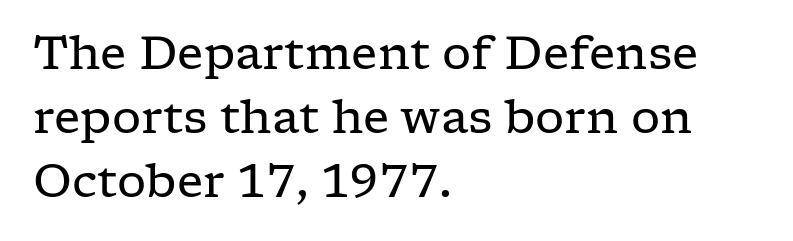
The letters carry serifs — small finishing strokes at the ends of their stems. Layout note: lines flush left. Anything drawn beneath the words? Only blank space. Characters remain perfectly vertical along every line.
